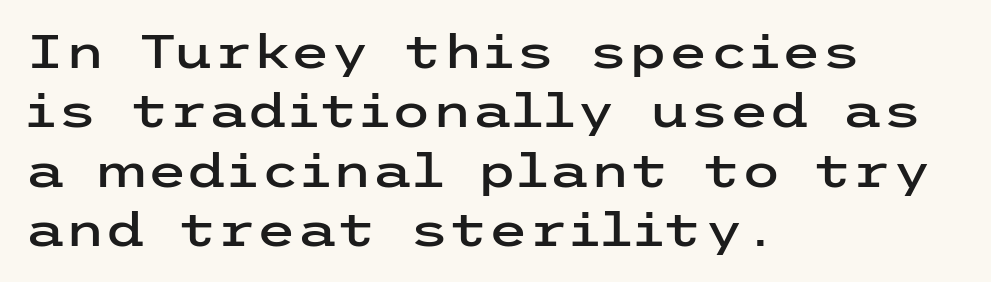
The image shows 46 px wide sans-serif type, upright; set left-aligned, normal line spacing (1.29x), normal letter spacing, not underlined; low stroke contrast and a medium x-height.
